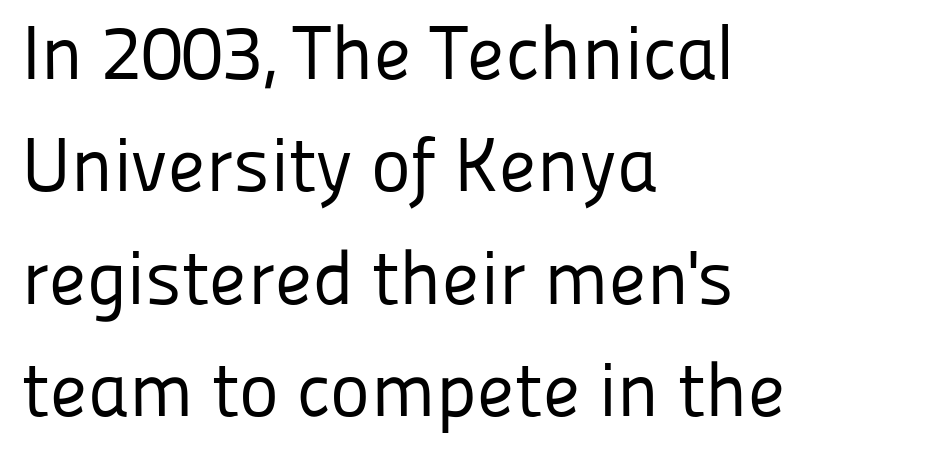
The image shows 76 px regular-weight sans-serif type, upright; set left-aligned, normal line spacing (1.48x), normal letter spacing, not underlined; low stroke contrast and a medium x-height.
